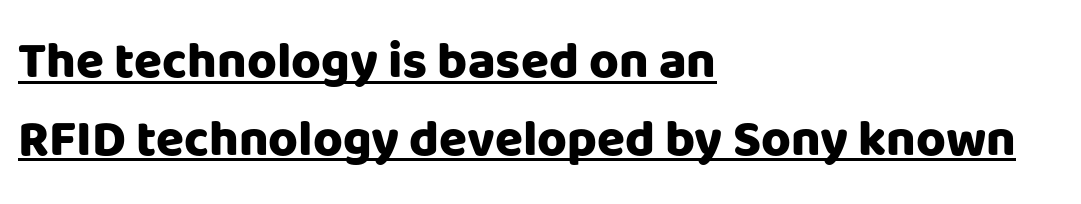
{"serif": "no", "italic": "no", "bold": "yes", "weight": "heavy", "width": "normal", "stroke_contrast": "low", "x_height": "large", "monospaced": "no", "underline": "yes", "align": "left", "line_spacing": "normal", "line_spacing_ratio": 1.52, "letter_spacing": "normal", "letter_spacing_em": 0.0, "glyph_px": 51}
